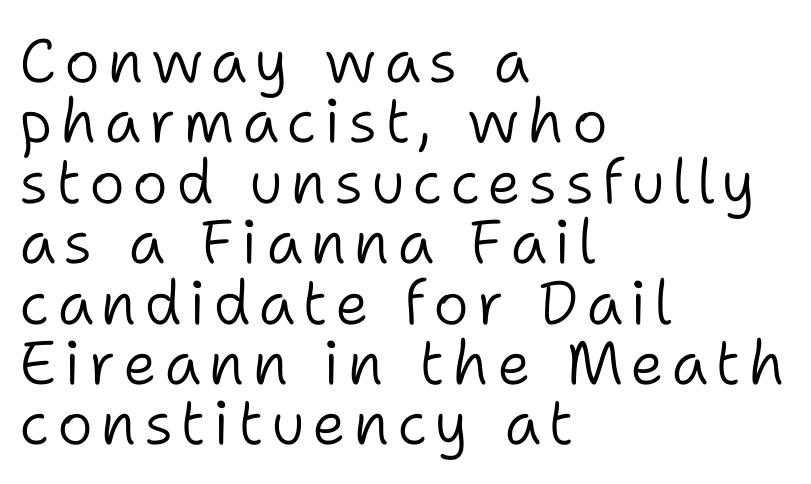
{"serif": "no", "italic": "no", "bold": "no", "weight": "light", "width": "normal", "stroke_contrast": "low", "x_height": "medium", "monospaced": "no", "underline": "no", "align": "left", "line_spacing": "tight", "line_spacing_ratio": 0.99, "glyph_px": 61}
